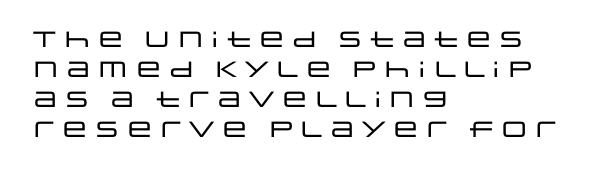
{"italic": "no", "underline": "no", "align": "left", "line_spacing": "normal", "line_spacing_ratio": 1.37, "letter_spacing": "normal", "letter_spacing_em": 0.0, "glyph_px": 22}
